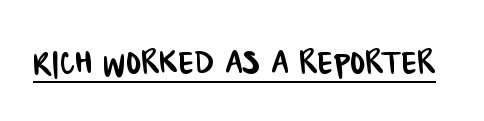
Q: Is the typeface a serif or a sans-serif typeface? A: Sans-serif.
Q: Is the text underlined? A: Yes.
Q: Is the spacing between letters normal or unusually wide? A: Normal.
Q: Width (condensed, normal, or wide)? A: Condensed.
Q: Stroke contrast? A: Low.
Q: x-height? A: Large.
Q: Monospaced? A: No.
